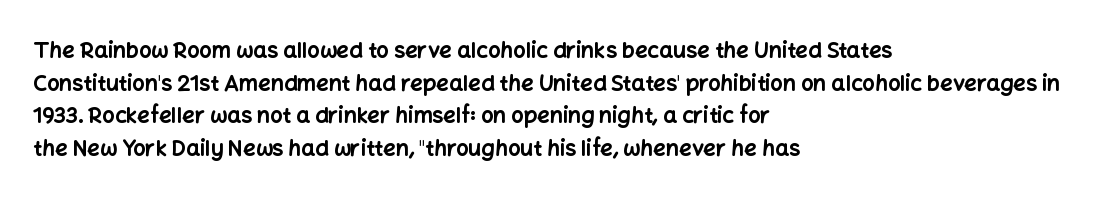
The letters stand straight up with perfectly vertical stems. Vertical spacing — default. Beneath every word, the page is bare. Typeset ragged right — the left edge is the straight one.
